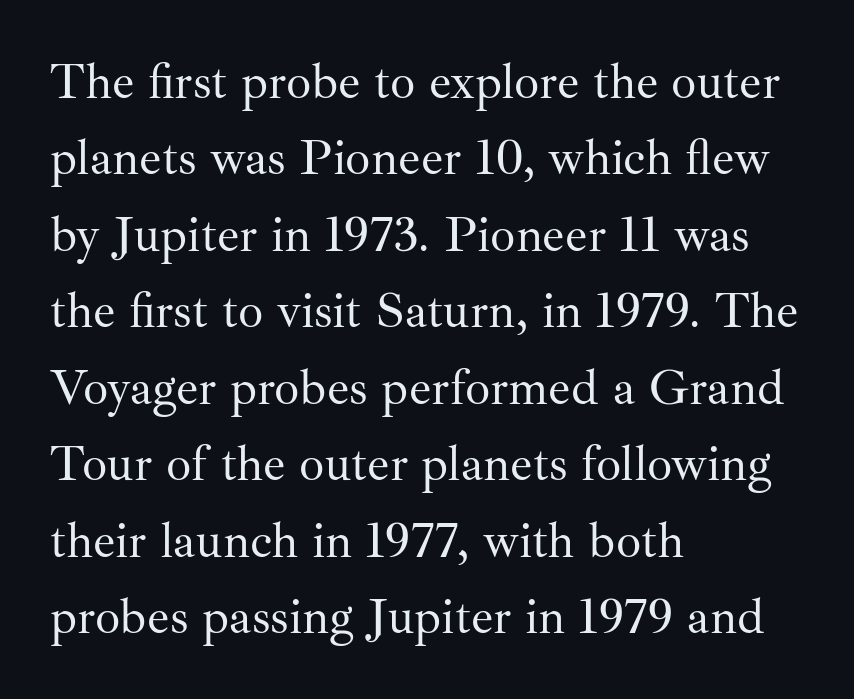
Is the letter spacing exaggerated? No — it looks like the ordinary default. Stems here are at most as thick as an everyday book face. A roman cut, with each character standing at attention. Looks like regular typesetting: each glyph gets only the width it needs. The type family on display is of the serif kind.
